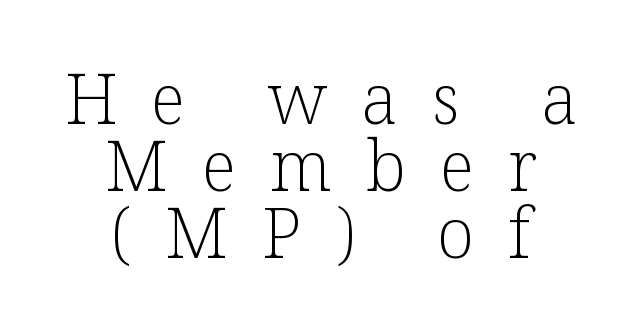
How are the letters spaced? Widely, with obvious added tracking. Regarding serifs, this sample has them. Is this a fixed-width face? No — the glyphs have proportional, varying widths. The compositor balanced each line on the midline. Descender tails drop into unmarked territory. Very little white space separates one row of letters from the next.
